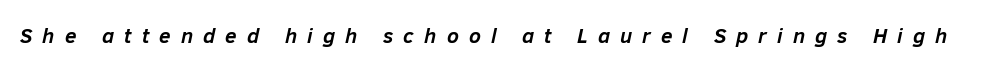
The image shows 21 px bold type, italic (leaning right); set unusually wide letter spacing (+0.48 em), not underlined.
